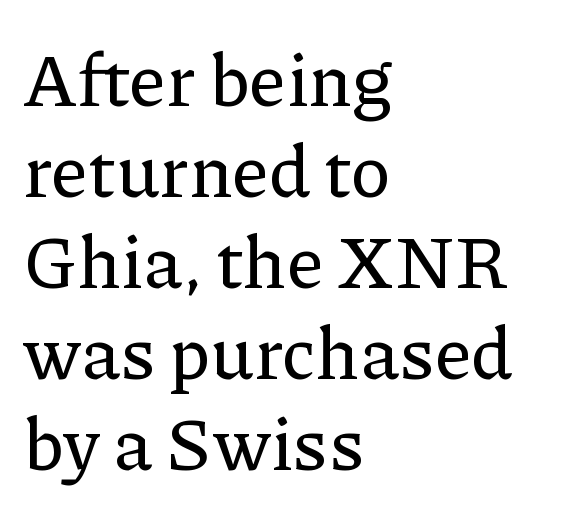
Q: Is the text italic (slanted)? A: No, it is upright.
Q: Is the typeface a serif or a sans-serif typeface? A: Serif.
Q: Is the text underlined? A: No.
Q: How is the paragraph aligned? A: Left-aligned.
Q: Is the spacing between letters normal or unusually wide? A: Normal.
Q: Width (condensed, normal, or wide)? A: Normal.
Q: Stroke contrast? A: Low.
Q: x-height? A: Medium.
Q: Monospaced? A: No.
